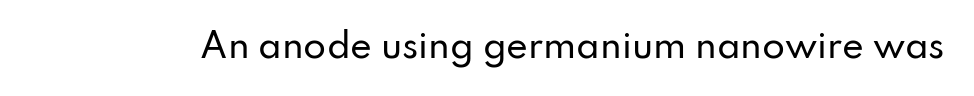
Q: Is the text italic (slanted)? A: No, it is upright.
Q: Is the typeface a serif or a sans-serif typeface? A: Sans-serif.
Q: Is the text underlined? A: No.
Q: Is the spacing between letters normal or unusually wide? A: Normal.
Q: Width (condensed, normal, or wide)? A: Normal.
Q: Stroke contrast? A: Low.
Q: x-height? A: Small.
Q: Monospaced? A: No.
